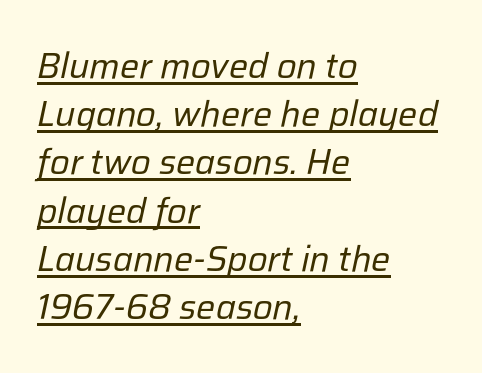
Q: Is the text bold? A: No.
Q: Is the text italic (slanted)? A: Yes, it leans right by about 12 degrees.
Q: Is the text underlined? A: Yes.
Q: How is the paragraph aligned? A: Left-aligned.
Q: Is the spacing between letters normal or unusually wide? A: Normal.
Q: Is the spacing between lines tight, normal or loose? A: Normal.
Q: Width (condensed, normal, or wide)? A: Normal.
Q: Stroke contrast? A: Low.
Q: x-height? A: Medium.
Q: Monospaced? A: No.
